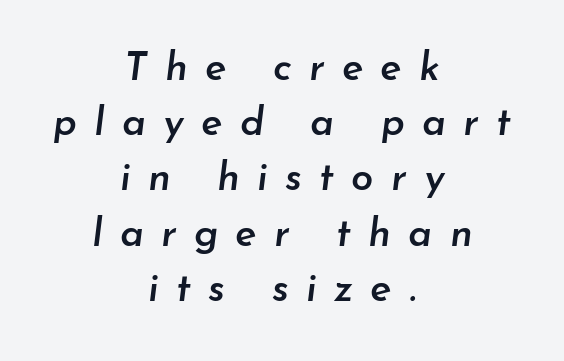
Q: Is the text bold? A: Semi-bold.
Q: Is the text italic (slanted)? A: Yes, it leans right by about 7 degrees.
Q: Is the text underlined? A: No.
Q: How is the paragraph aligned? A: Centered.
Q: Is the spacing between letters normal or unusually wide? A: Unusually wide.
Q: Is the spacing between lines tight, normal or loose? A: Normal.
Q: Width (condensed, normal, or wide)? A: Normal.
Q: Stroke contrast? A: Low.
Q: x-height? A: Small.
Q: Monospaced? A: No.
